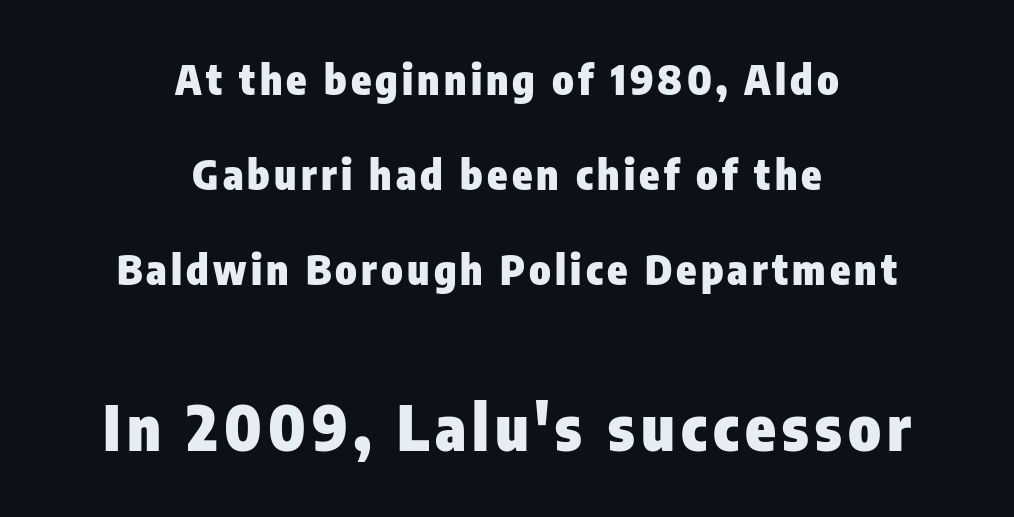
Bigger letters appear in the bottom chunk; the top chunk is reduced. The letters advance in unequal steps, a hallmark of proportional type. Plenty of ink on the page — the face is bold. A typesetter would call this leading open, well beyond the default.
